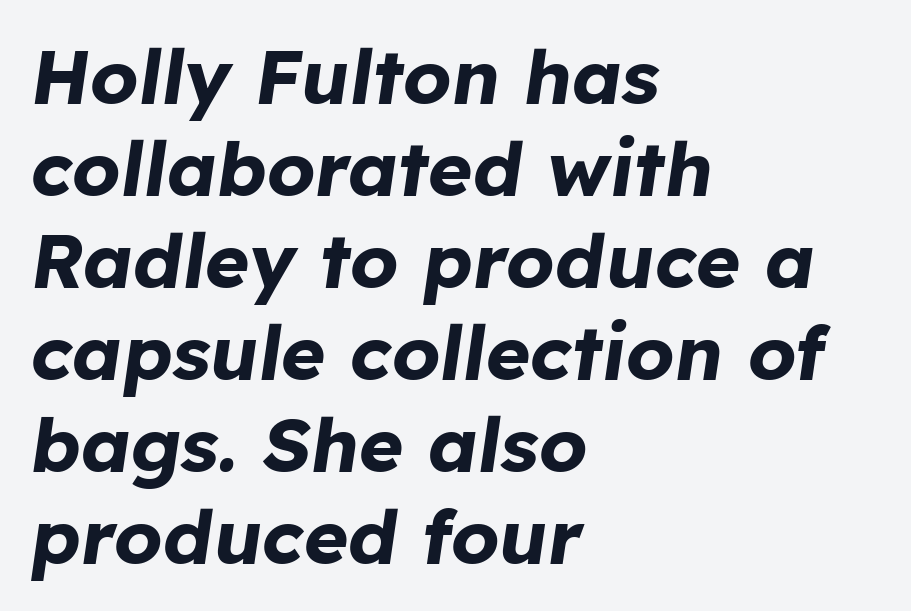
Glance below the letters and you will spot only blank space. The typesetter chose a ragged-right arrangement here. Character widths vary here, with narrow letters taking less room than wide ones. No extra tracking has been applied to these lines. Would a proofreader flag this as italicized? Yes.
